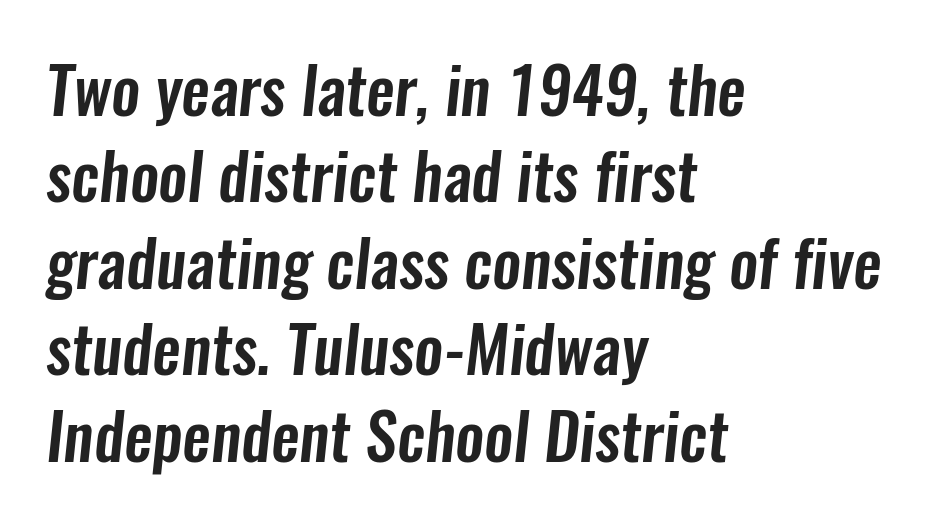
Typographically, this falls in the sans-serif category. Do the characters align in a grid? No, the font is proportional. Compared with typical body copy, the letter spacing here is the same. Reading down the block, your eye returns to a fixed left position each line. Compared with typical paragraphs, the rows here are spaced about the same.
